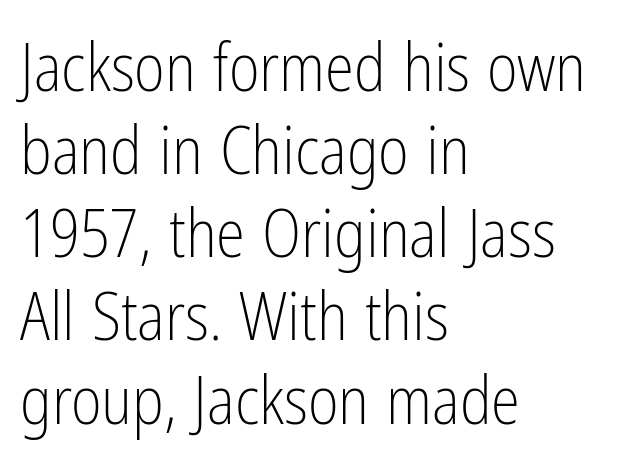
Q: Is the text bold? A: No.
Q: Is the text italic (slanted)? A: No, it is upright.
Q: Is the typeface a serif or a sans-serif typeface? A: Sans-serif.
Q: Is the text underlined? A: No.
Q: How is the paragraph aligned? A: Left-aligned.
Q: Is the spacing between letters normal or unusually wide? A: Normal.
Q: Is the spacing between lines tight, normal or loose? A: Normal.
Q: Width (condensed, normal, or wide)? A: Condensed.
Q: Stroke contrast? A: Low.
Q: x-height? A: Medium.
Q: Monospaced? A: No.
